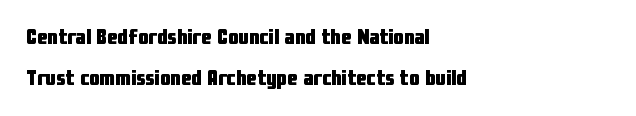
{"italic": "no", "bold": "yes", "underline": "no", "align": "left", "line_spacing": "loose", "line_spacing_ratio": 1.97, "letter_spacing": "normal", "letter_spacing_em": 0.0, "glyph_px": 21}
